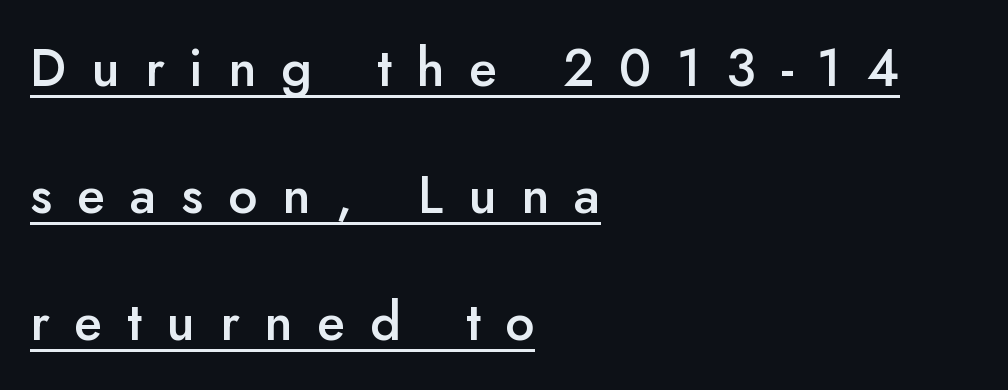
The image shows 52 px semibold sans-serif type, upright; set left-aligned, loose line spacing (2.44x), unusually wide letter spacing (+0.48 em), underlined; low stroke contrast and a small x-height.
